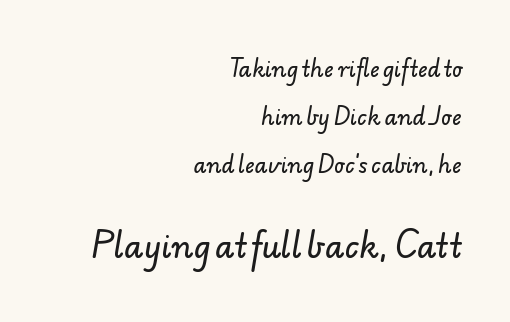
{"serif": "no", "width": "normal", "stroke_contrast": "low", "x_height": "small", "monospaced": "no", "underline": "no", "align": "right", "line_spacing": "loose", "line_spacing_ratio": 2.29, "letter_spacing": "normal", "letter_spacing_em": 0.0, "larger_block": "second", "size_ratio": 1.48, "glyph_px": 31}
